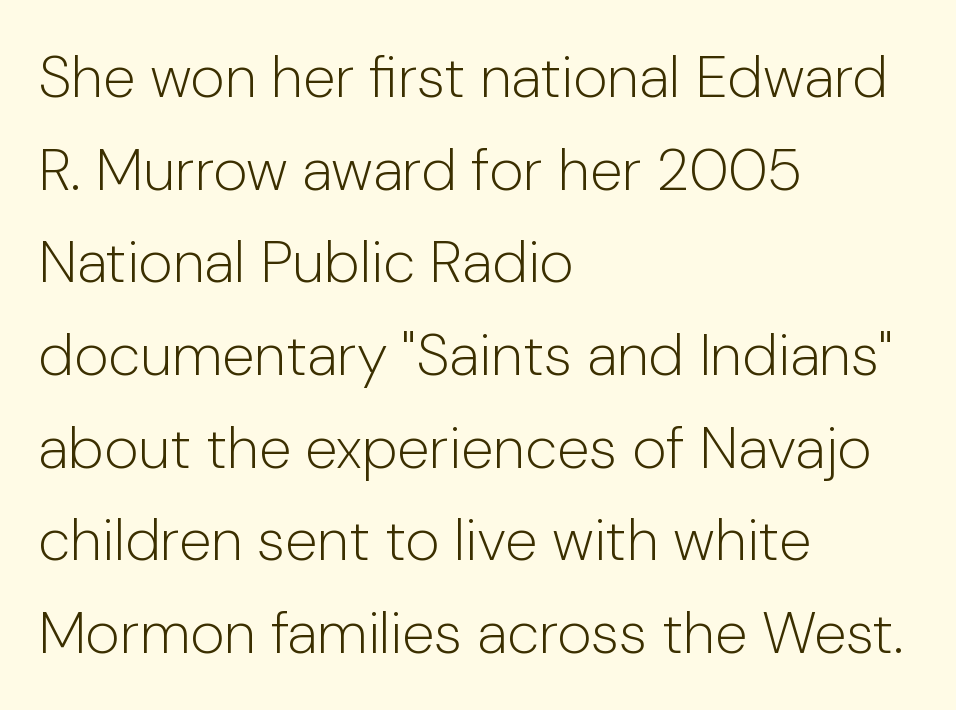
This rendering leaves character spacing at its baseline value. Honestly, there is no underline to notice here at all. Bold? No — there's no thickening of the strokes. Look at the bottom of the vertical strokes: they stop flat, with no serifs.
